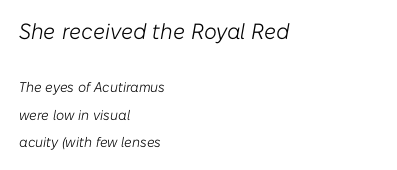
The image shows 22 px text type, italic (leaning right); set left-aligned, loose line spacing (1.95x), normal letter spacing, not underlined; the first (top) block is 1.57x larger.
